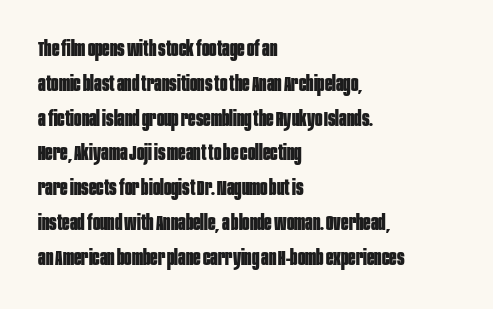
The image shows 22 px bold type, upright; set left-aligned, normal line spacing (1.58x), normal letter spacing, not underlined.
